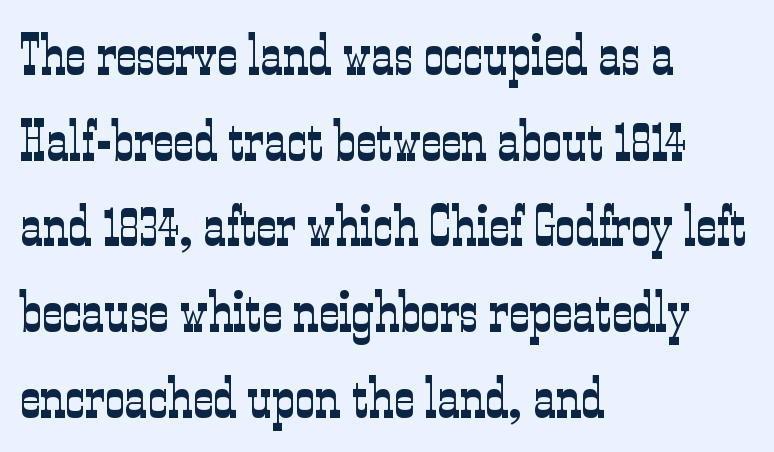
Is this a heavy cut? Hardly; it is regular or lighter. The glyphs are unaccompanied by any horizontal stroke below them. Every row of glyphs begins at an identical x-position on the left. Vertically, the passage feels balanced, rows spaced as you'd expect. Posture: straight, roman, zero tilt. Short note: letters normally spaced.
